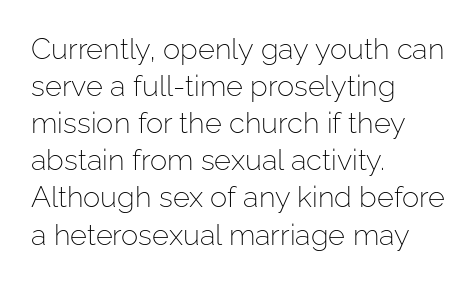
The setting favours the left margin, as ordinary paragraphs usually do. Is this a fixed-width face? No — the glyphs have proportional, varying widths. The space between consecutive lines is moderate. Each stroke keeps to a modest, everyday thickness or less. The text was rendered using a sans face with plain stroke endings.
